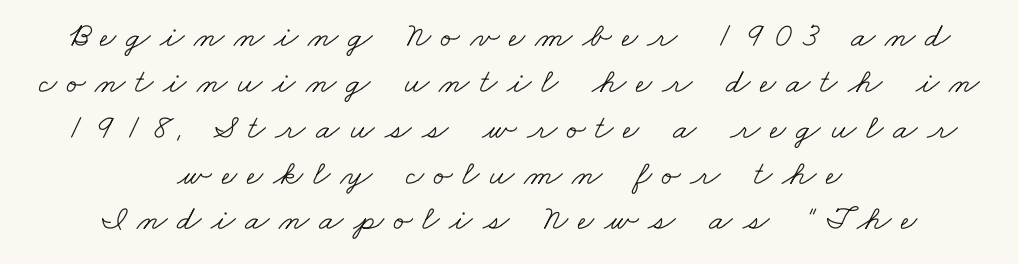
Q: Is the text bold? A: No.
Q: Is the typeface a serif or a sans-serif typeface? A: Serif.
Q: Is the text underlined? A: No.
Q: How is the paragraph aligned? A: Centered.
Q: Is the spacing between letters normal or unusually wide? A: Unusually wide.
Q: Is the spacing between lines tight, normal or loose? A: Normal.
Q: Width (condensed, normal, or wide)? A: Wide.
Q: Stroke contrast? A: Low.
Q: x-height? A: Small.
Q: Monospaced? A: No.
